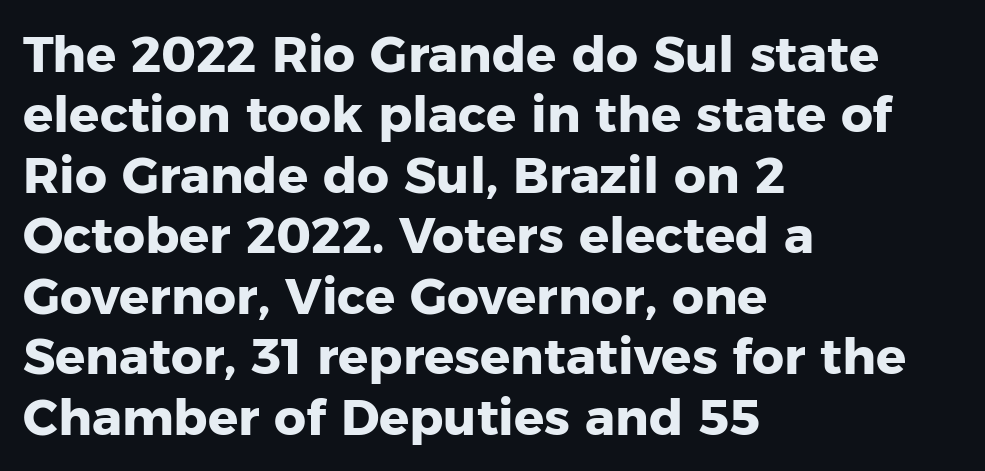
The image shows 50 px heavy sans-serif type, upright; set left-aligned, line spacing 1.21x, normal letter spacing, not underlined; low stroke contrast and a medium x-height.
